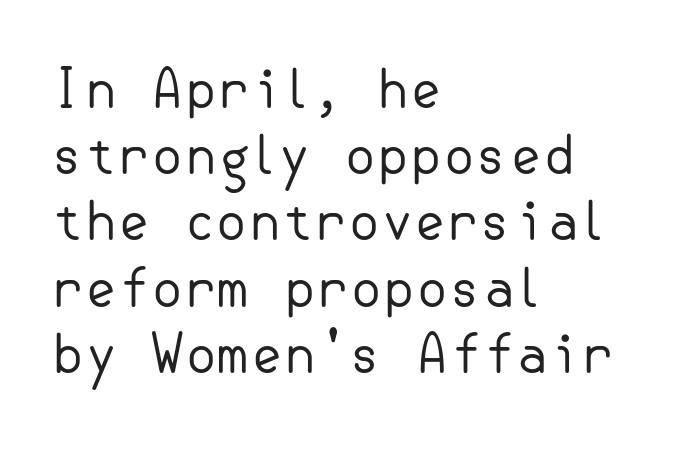
The image shows 53 px regular-weight sans-serif type, upright; set left-aligned, normal line spacing (1.25x), normal letter spacing, not underlined; low stroke contrast and a small x-height.
